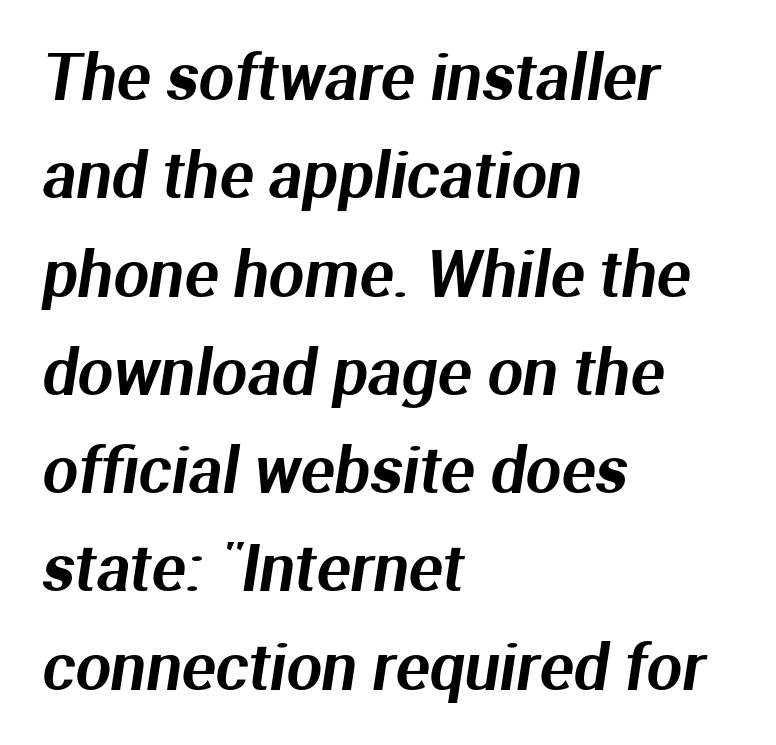
Q: Is the typeface a serif or a sans-serif typeface? A: Sans-serif.
Q: Is the text underlined? A: No.
Q: How is the paragraph aligned? A: Left-aligned.
Q: Is the spacing between letters normal or unusually wide? A: Normal.
Q: Is the spacing between lines tight, normal or loose? A: Normal.
Q: Width (condensed, normal, or wide)? A: Normal.
Q: Stroke contrast? A: Medium.
Q: x-height? A: Medium.
Q: Monospaced? A: No.
